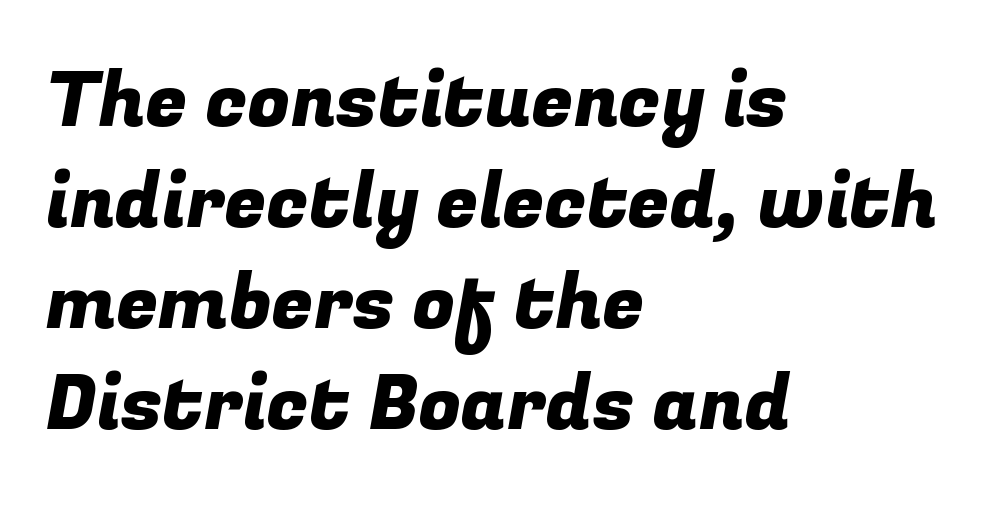
Q: Is the typeface a serif or a sans-serif typeface? A: Sans-serif.
Q: Is the text underlined? A: No.
Q: How is the paragraph aligned? A: Left-aligned.
Q: Is the spacing between letters normal or unusually wide? A: Normal.
Q: Is the spacing between lines tight, normal or loose? A: Normal.
Q: Width (condensed, normal, or wide)? A: Normal.
Q: Stroke contrast? A: Low.
Q: x-height? A: Medium.
Q: Monospaced? A: No.
